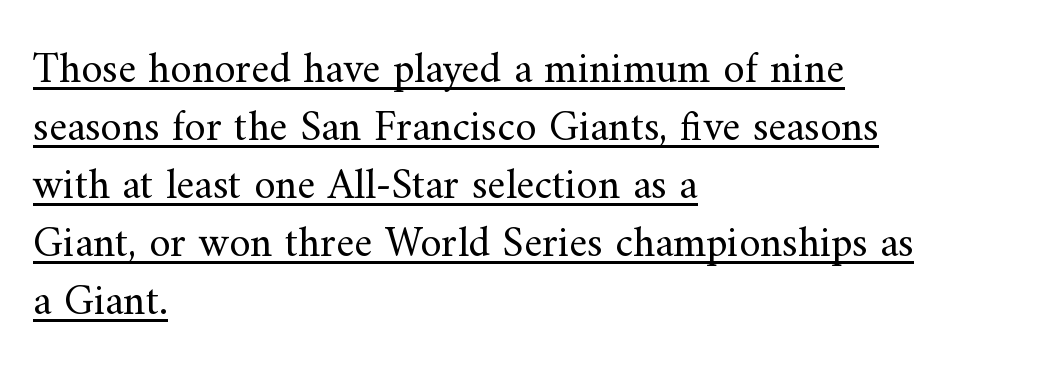
The image shows 43 px regular-weight serif type, upright; set left-aligned, normal line spacing (1.35x), normal letter spacing, underlined; medium stroke contrast and a small x-height.
